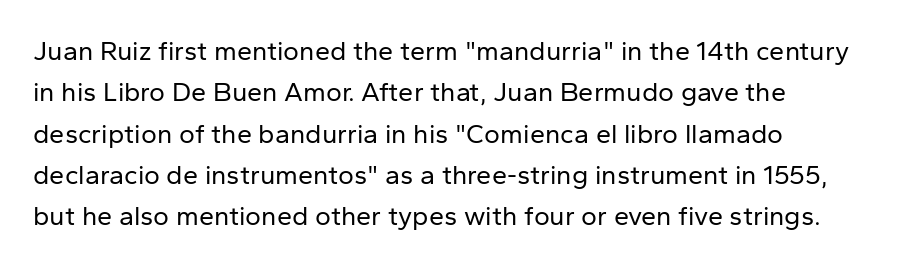
The image shows 27 px text type, upright; set left-aligned, normal line spacing (1.53x), normal letter spacing, not underlined.
